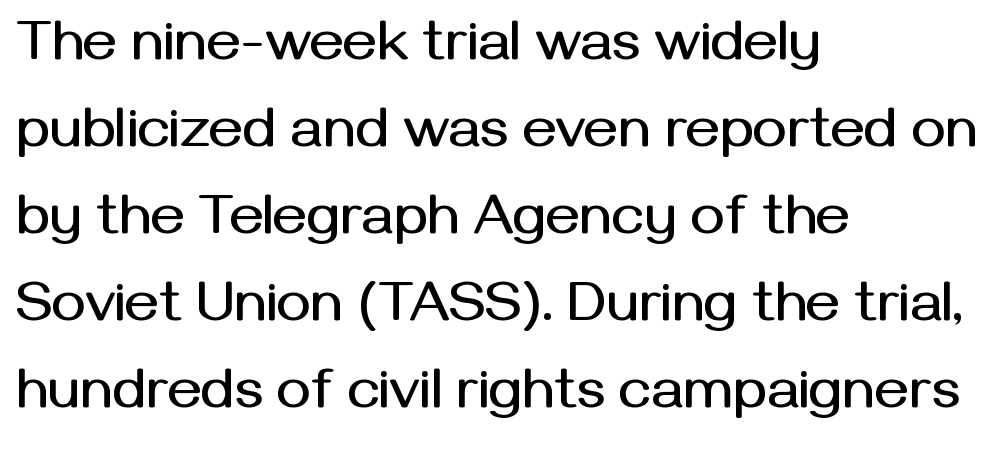
{"serif": "no", "italic": "no", "width": "normal", "stroke_contrast": "medium", "x_height": "medium", "monospaced": "no", "underline": "no", "align": "left", "line_spacing": "normal", "line_spacing_ratio": 1.5, "letter_spacing": "normal", "letter_spacing_em": 0.0, "glyph_px": 58}
